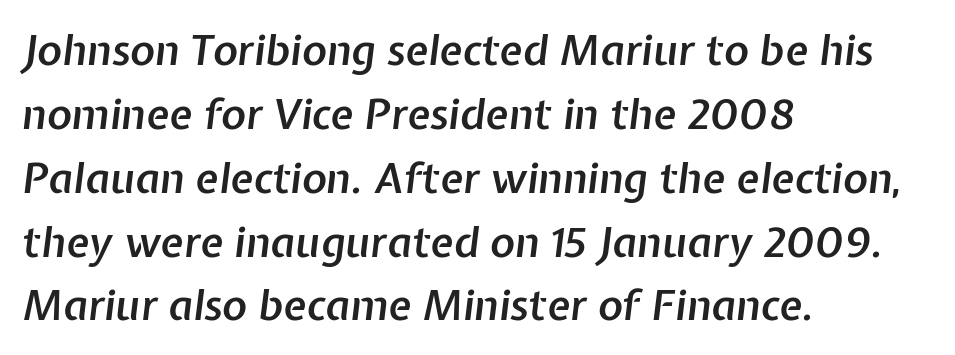
{"italic": "yes", "lean": "right", "slant_degrees": 7, "bold": "semi", "weight": "semibold", "width": "normal", "stroke_contrast": "low", "x_height": "medium", "monospaced": "no", "underline": "no", "align": "left", "line_spacing": "normal", "line_spacing_ratio": 1.52, "letter_spacing": "normal", "letter_spacing_em": 0.0, "glyph_px": 42}
